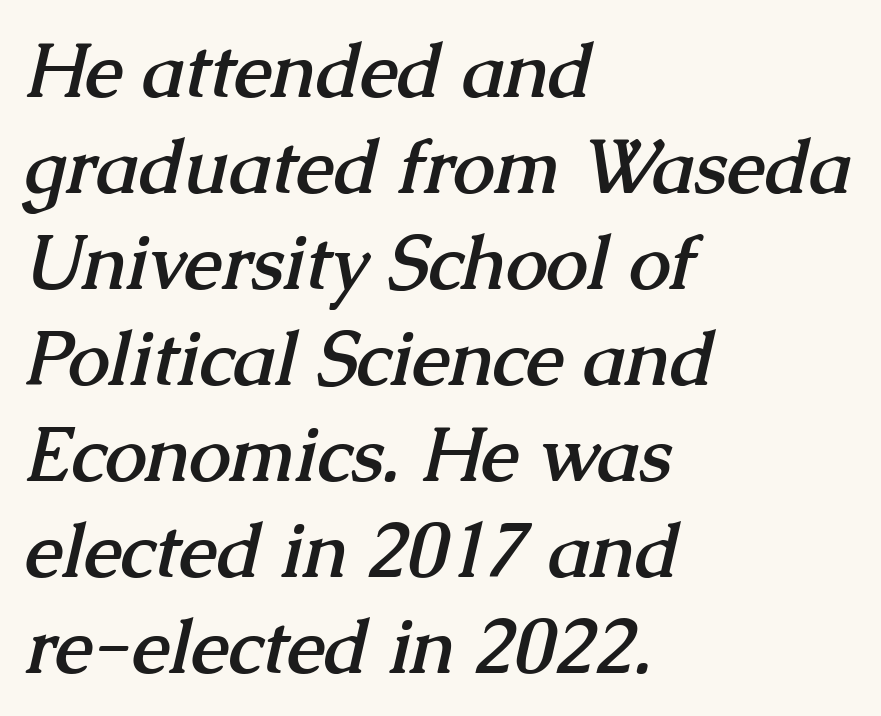
Q: Is the text bold? A: Yes.
Q: Is the typeface a serif or a sans-serif typeface? A: Serif.
Q: Is the text underlined? A: No.
Q: How is the paragraph aligned? A: Left-aligned.
Q: Is the spacing between letters normal or unusually wide? A: Normal.
Q: Is the spacing between lines tight, normal or loose? A: Normal.
Q: Width (condensed, normal, or wide)? A: Normal.
Q: Stroke contrast? A: Medium.
Q: x-height? A: Medium.
Q: Monospaced? A: No.
